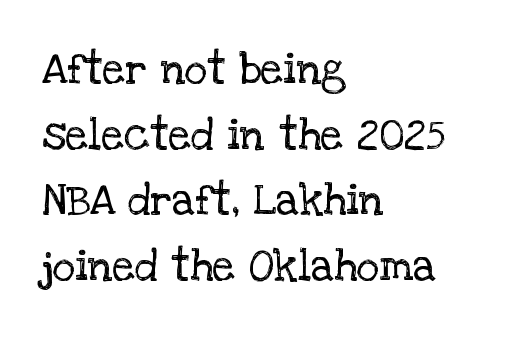
A typesetter would mark this as roman, not italic. Words appear dense and cohesive because spacing is normal. This sample uses a serif face. The typeface has the unassuming heft of standard copy or less. Line spacing here is normal.
